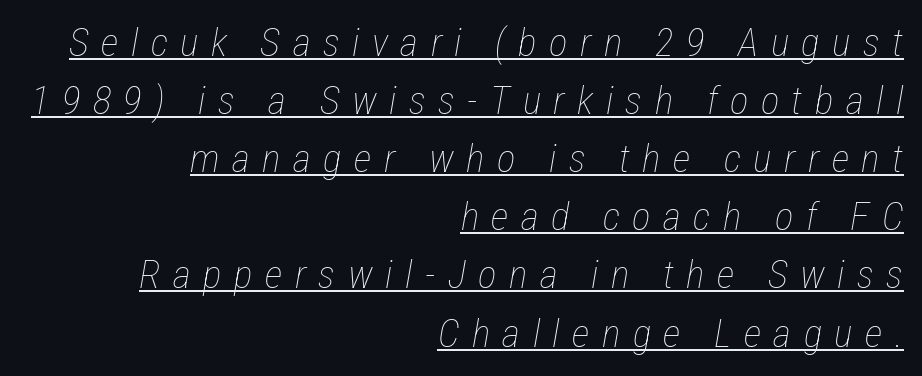
These lines are rendered in a variable-pitch font. The font is comparable to plain body text, perhaps lighter. The gaps between neighbouring characters are conspicuously large. Posture: slanted.
